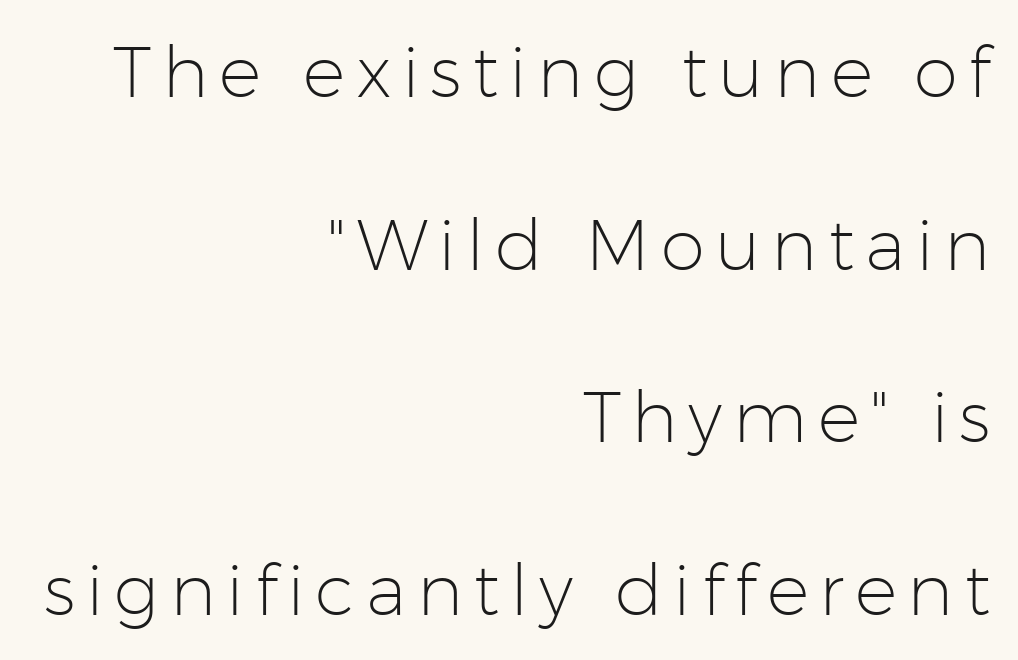
Q: Is the text bold? A: No.
Q: Is the text italic (slanted)? A: No, it is upright.
Q: Is the typeface a serif or a sans-serif typeface? A: Sans-serif.
Q: Is the text underlined? A: No.
Q: How is the paragraph aligned? A: Right-aligned.
Q: Is the spacing between lines tight, normal or loose? A: Loose.
Q: Width (condensed, normal, or wide)? A: Normal.
Q: Stroke contrast? A: Low.
Q: x-height? A: Medium.
Q: Monospaced? A: No.
